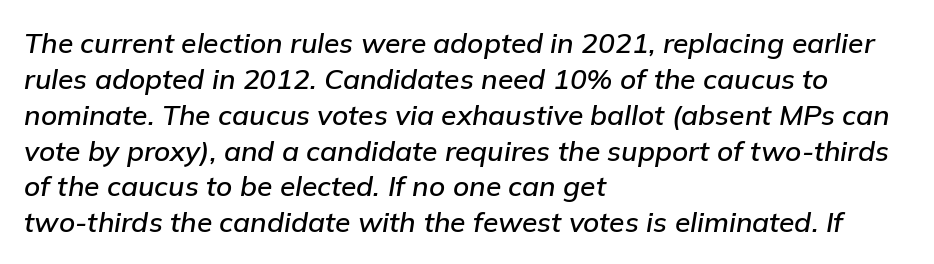
The whole block is typeset with a tilt. Descenders hang freely into open space. The face used here is rendered with its standard letterfit. Spacing verdict: proportional, widths tailored to each character.
